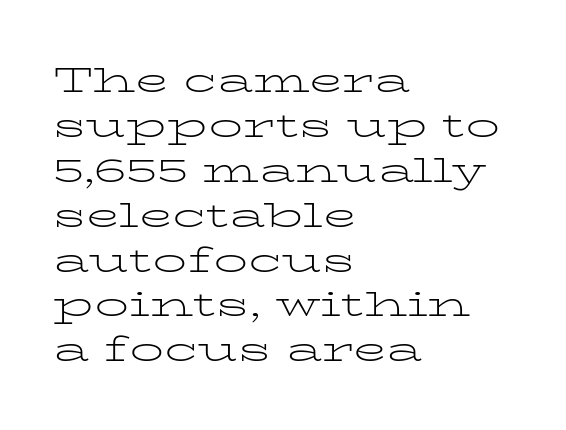
{"serif": "yes", "italic": "no", "bold": "no", "weight": "light", "width": "wide", "stroke_contrast": "low", "x_height": "medium", "monospaced": "no", "underline": "no", "align": "left", "line_spacing": "normal", "line_spacing_ratio": 1.32, "letter_spacing": "normal", "letter_spacing_em": 0.0, "glyph_px": 34}
